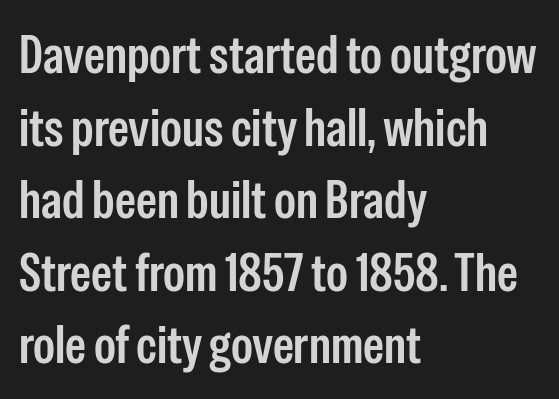
The setting favours the left margin, as ordinary paragraphs usually do. This sample has the flowing, uneven cadence of proportional lettering. Vertical strokes here are truly vertical. These lines keep a tight, regular rhythm from letter to letter.
